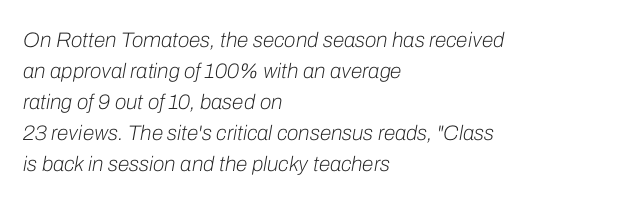
Does the copy run flush right? No — it runs flush left. Observe the lean: these are italic letterforms. Summary of weight: not heavy and not bold. Compared with typical paragraphs, the rows here are spaced about the same. Characters follow at the spacing the type designer built in.
